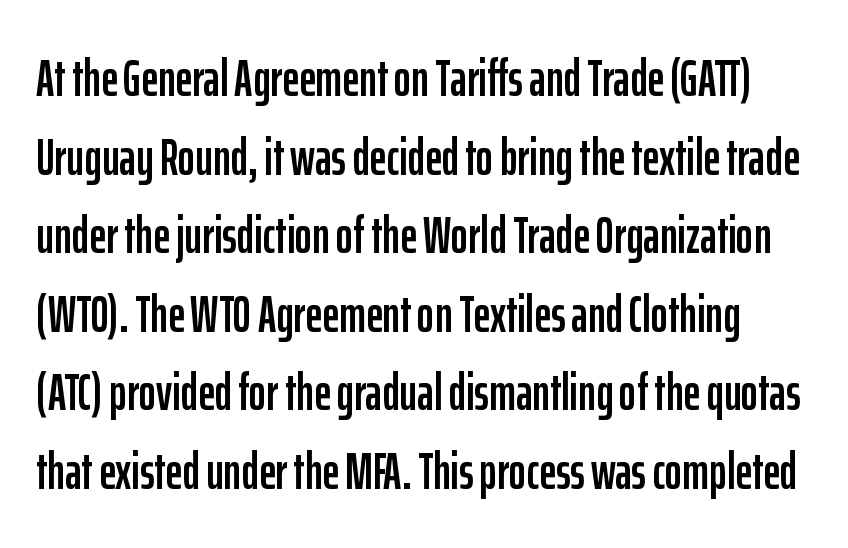
Q: Is the text italic (slanted)? A: No, it is upright.
Q: Is the typeface a serif or a sans-serif typeface? A: Sans-serif.
Q: Is the text underlined? A: No.
Q: Is the spacing between letters normal or unusually wide? A: Normal.
Q: Is the spacing between lines tight, normal or loose? A: Normal.
Q: Width (condensed, normal, or wide)? A: Condensed.
Q: Stroke contrast? A: Low.
Q: x-height? A: Medium.
Q: Monospaced? A: No.
